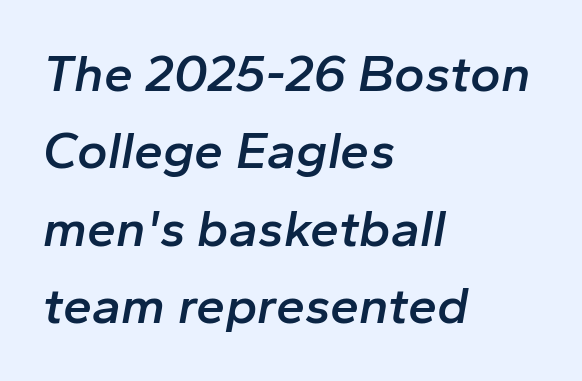
Here the designer chose a conventional face with non-uniform glyph widths. Regarding leading, the lines here are spaced in the standard way. Horizontally, the lines are justified to the leading edge only. The axis of the letterforms is tilted away from vertical.
